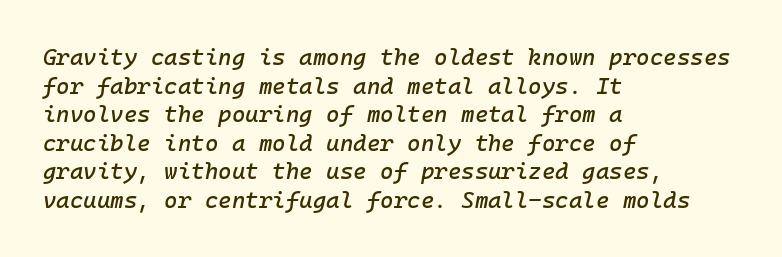
Words float on clear page, feet unadorned. The paragraph has a hard left edge and a soft right edge. Observe the ordinary spacing: letters are neighbours, not strangers. Characters are canted at an angle relative to the baseline's perpendicular.
